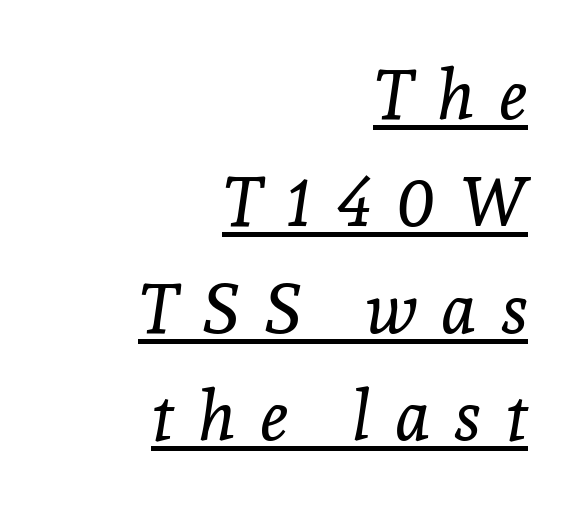
Q: Is the text bold? A: No.
Q: Is the text italic (slanted)? A: Yes, it leans right by about 8 degrees.
Q: Is the typeface a serif or a sans-serif typeface? A: Serif.
Q: Is the text underlined? A: Yes.
Q: How is the paragraph aligned? A: Right-aligned.
Q: Is the spacing between letters normal or unusually wide? A: Unusually wide.
Q: Is the spacing between lines tight, normal or loose? A: Normal.
Q: Width (condensed, normal, or wide)? A: Normal.
Q: x-height? A: Medium.
Q: Monospaced? A: No.
